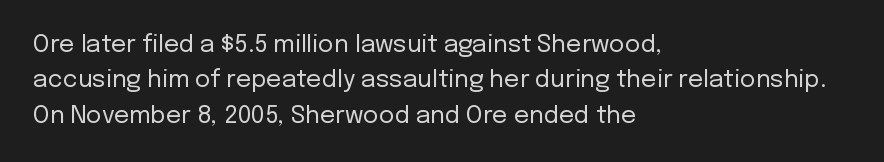
The image shows 24 px text type, upright; set left-aligned, normal line spacing (1.47x), normal letter spacing, not underlined.
